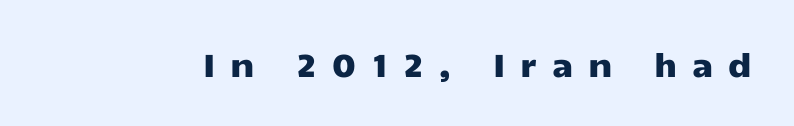
The image shows 32 px wide sans-serif type, upright; set unusually wide letter spacing (+0.47 em), not underlined; low stroke contrast and a medium x-height.
